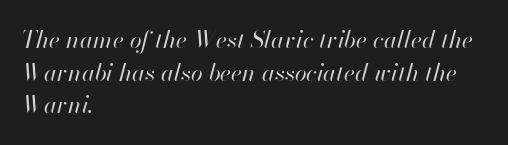
The text block is weighted toward the left margin, trailing off unevenly rightward. The line-height multiplier appears to be the usual default. Unmarked baselines from the first word to the last. The passage shown is not bold in any degree. Designer's note — italics engaged. The rendering keeps characters at their native spacing.
